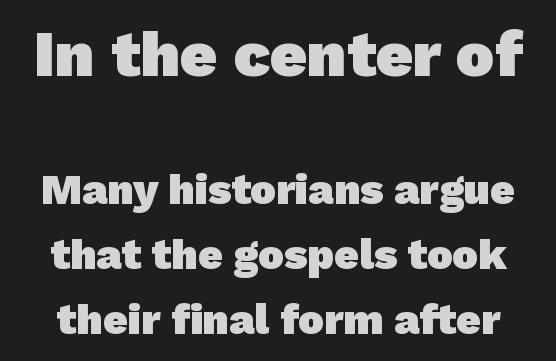
This rendering features lettering with no underline. This sample uses plain, unmodified letter spacing. I'd call this a sans setting — the letters go barefoot. Each new line begins a customary step beneath the previous one. Its strokes are broad and dark, the hallmark of bold type.
